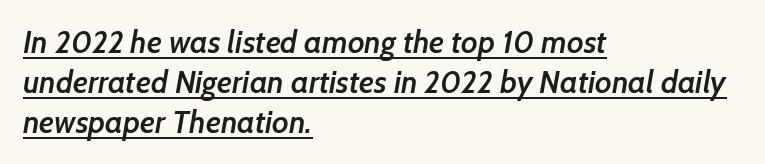
Q: Is the text bold? A: Semi-bold.
Q: Is the typeface a serif or a sans-serif typeface? A: Sans-serif.
Q: Is the text underlined? A: Yes.
Q: How is the paragraph aligned? A: Left-aligned.
Q: Is the spacing between letters normal or unusually wide? A: Normal.
Q: Is the spacing between lines tight, normal or loose? A: Normal.
Q: Width (condensed, normal, or wide)? A: Normal.
Q: Stroke contrast? A: Low.
Q: x-height? A: Medium.
Q: Monospaced? A: No.
